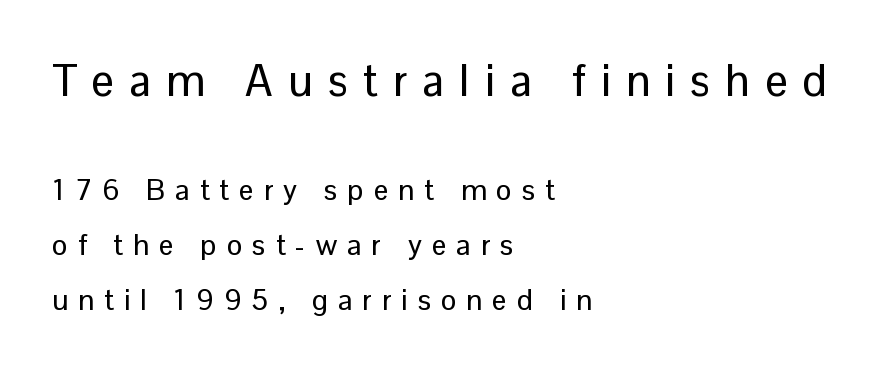
{"serif": "no", "italic": "no", "width": "normal", "stroke_contrast": "low", "x_height": "medium", "monospaced": "no", "underline": "no", "align": "left", "line_spacing": "loose", "line_spacing_ratio": 1.9, "letter_spacing": "wide", "letter_spacing_em": 0.35, "larger_block": "first", "size_ratio": 1.52, "glyph_px": 44}
